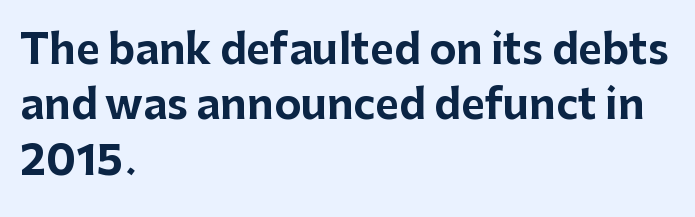
{"serif": "no", "italic": "no", "bold": "yes", "weight": "bold", "width": "normal", "stroke_contrast": "low", "x_height": "medium", "monospaced": "no", "underline": "no", "align": "left", "line_spacing": "normal", "line_spacing_ratio": 1.35, "letter_spacing": "normal", "letter_spacing_em": 0.0, "glyph_px": 41}
